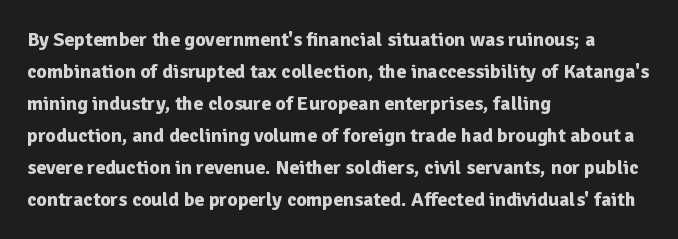
Q: Is the text bold? A: Yes.
Q: Is the text italic (slanted)? A: No, it is upright.
Q: Is the text underlined? A: No.
Q: How is the paragraph aligned? A: Left-aligned.
Q: Is the spacing between letters normal or unusually wide? A: Normal.
Q: Is the spacing between lines tight, normal or loose? A: Normal.
